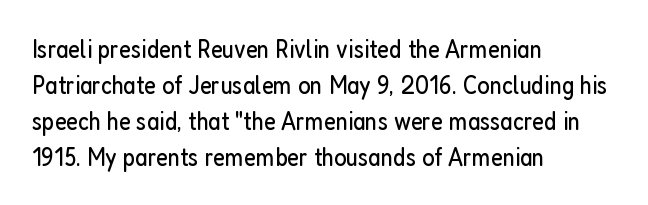
Q: Is the text bold? A: No.
Q: Is the text italic (slanted)? A: No, it is upright.
Q: Is the text underlined? A: No.
Q: How is the paragraph aligned? A: Left-aligned.
Q: Is the spacing between letters normal or unusually wide? A: Normal.
Q: Is the spacing between lines tight, normal or loose? A: Normal.
